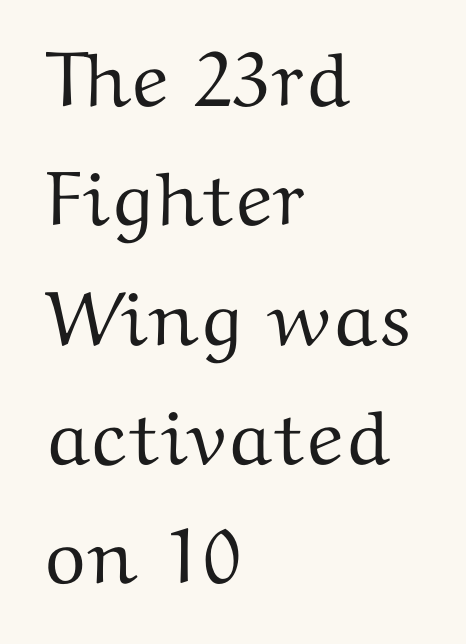
The typography opts for an upright posture over an oblique one. Clear beneath every line of the passage. Spacing verdict: proportional, widths tailored to each character. The rendering uses a moderate line-height, typical for paragraphs.
